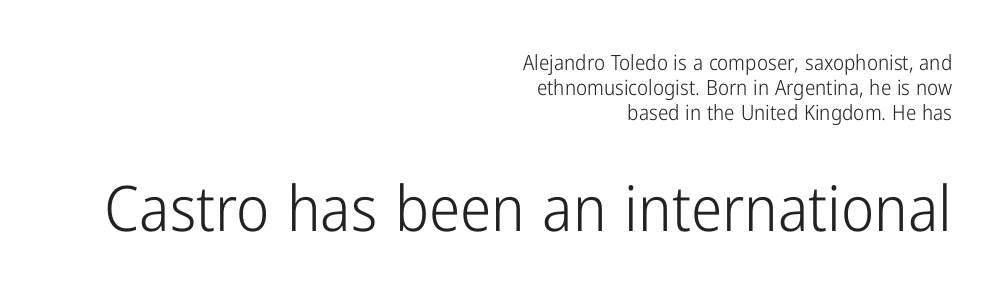
{"serif": "no", "italic": "no", "bold": "no", "weight": "light", "width": "condensed", "stroke_contrast": "low", "x_height": "medium", "monospaced": "no", "underline": "no", "align": "right", "line_spacing_ratio": 1.19, "letter_spacing": "normal", "letter_spacing_em": 0.0, "larger_block": "second", "size_ratio": 3.0, "glyph_px": 63}
